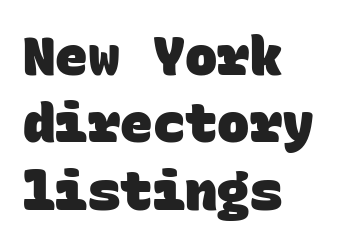
The image shows 54 px heavy sans-serif type, monospaced; set left-aligned, normal line spacing (1.25x), normal letter spacing, not underlined; low stroke contrast and a large x-height.
